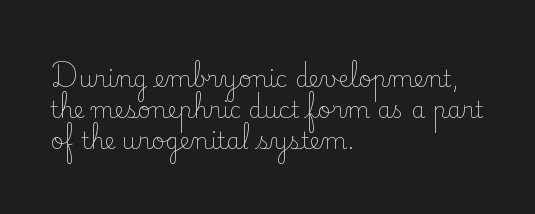
Q: Is the text bold? A: No.
Q: Is the text italic (slanted)? A: No, it is upright.
Q: Is the text underlined? A: No.
Q: How is the paragraph aligned? A: Left-aligned.
Q: Is the spacing between letters normal or unusually wide? A: Normal.
Q: Is the spacing between lines tight, normal or loose? A: Normal.
